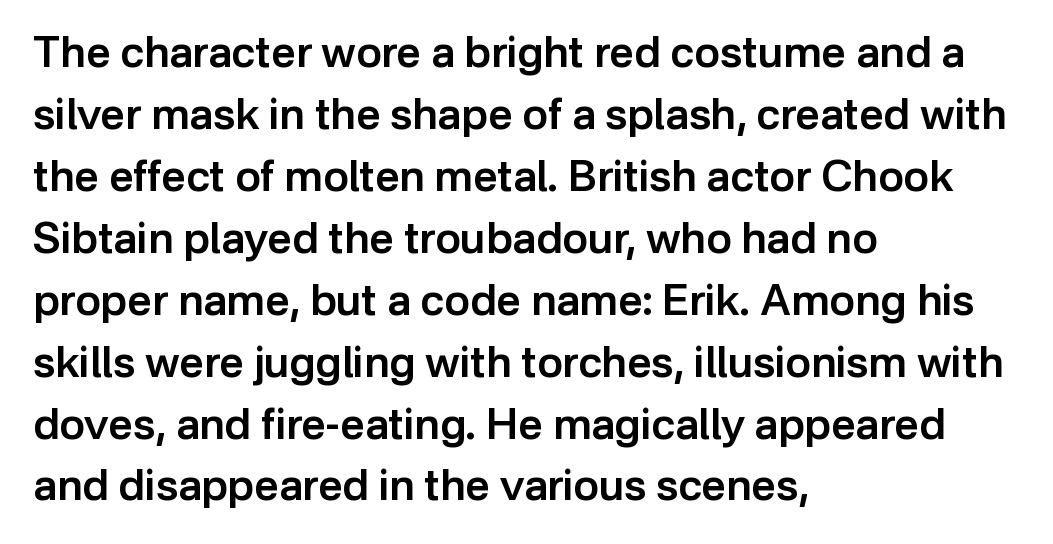
Italic: no, the glyphs are upright roman. Standard letterfit; no display-style spreading of the glyphs. Notice how descenders clear the ascenders below comfortably — that's standard leading. Layout note: lines flush left. In terms of weight, the rendering is demibold, just under bold. Grotesque or geometric, the face here clearly has no serifs.
